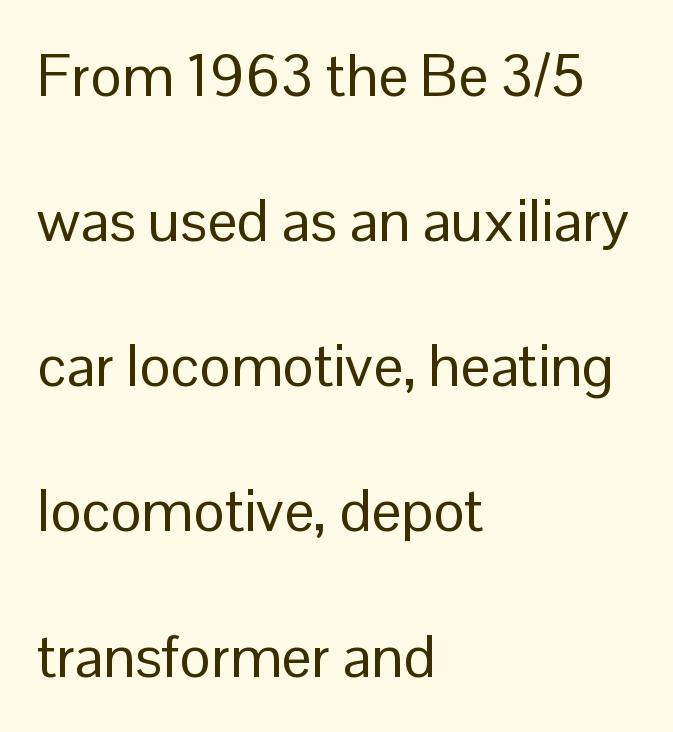
{"serif": "no", "italic": "no", "bold": "no", "weight": "regular", "width": "normal", "stroke_contrast": "low", "x_height": "medium", "monospaced": "no", "underline": "no", "align": "left", "line_spacing": "loose", "line_spacing_ratio": 2.46, "letter_spacing": "normal", "letter_spacing_em": 0.0, "glyph_px": 59}
